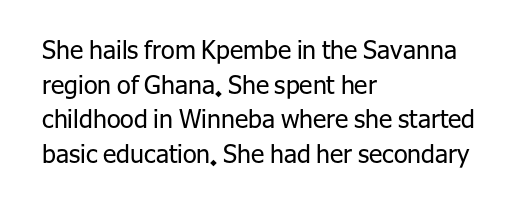
The image shows 25 px text type, upright; set left-aligned, normal line spacing (1.39x), normal letter spacing, not underlined.
